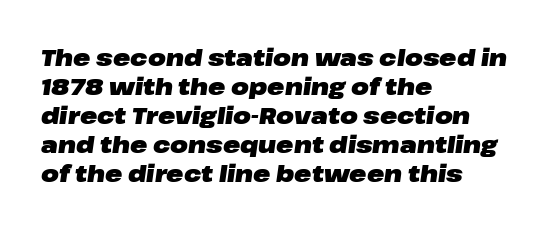
{"italic": "yes", "lean": "right", "slant_degrees": 8, "bold": "yes", "underline": "no", "align": "left", "line_spacing": "normal", "line_spacing_ratio": 1.26, "letter_spacing": "normal", "letter_spacing_em": 0.0, "glyph_px": 23}
